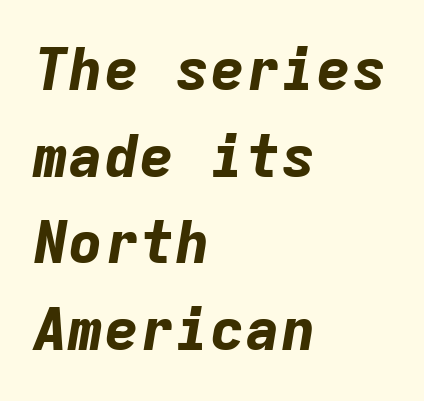
Q: Is the text bold? A: Yes.
Q: Is the text italic (slanted)? A: Yes, it leans right by about 9 degrees.
Q: Is the text underlined? A: No.
Q: How is the paragraph aligned? A: Left-aligned.
Q: Is the spacing between letters normal or unusually wide? A: Normal.
Q: Is the spacing between lines tight, normal or loose? A: Normal.
Q: Width (condensed, normal, or wide)? A: Normal.
Q: Stroke contrast? A: Low.
Q: x-height? A: Medium.
Q: Monospaced? A: Yes.
